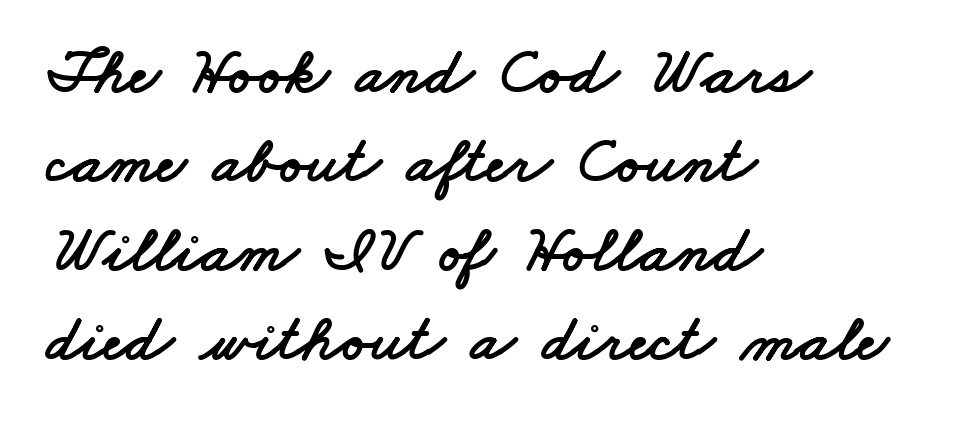
Q: Is the typeface a serif or a sans-serif typeface? A: Sans-serif.
Q: Is the text underlined? A: No.
Q: How is the paragraph aligned? A: Left-aligned.
Q: Is the spacing between letters normal or unusually wide? A: Normal.
Q: Is the spacing between lines tight, normal or loose? A: Normal.
Q: Width (condensed, normal, or wide)? A: Wide.
Q: Stroke contrast? A: Low.
Q: x-height? A: Small.
Q: Monospaced? A: No.
